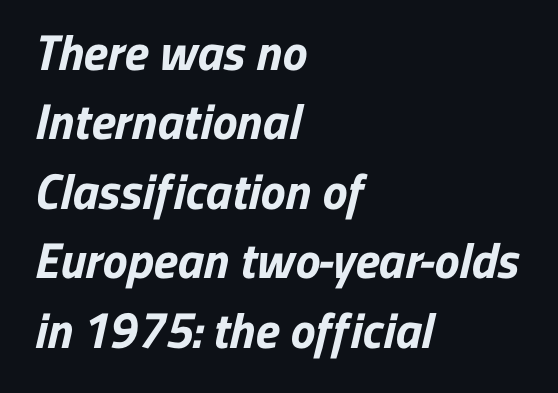
Q: Is the text bold? A: Yes.
Q: Is the typeface a serif or a sans-serif typeface? A: Sans-serif.
Q: Is the text underlined? A: No.
Q: How is the paragraph aligned? A: Left-aligned.
Q: Is the spacing between letters normal or unusually wide? A: Normal.
Q: Is the spacing between lines tight, normal or loose? A: Normal.
Q: Width (condensed, normal, or wide)? A: Normal.
Q: Stroke contrast? A: Low.
Q: x-height? A: Medium.
Q: Monospaced? A: No.
